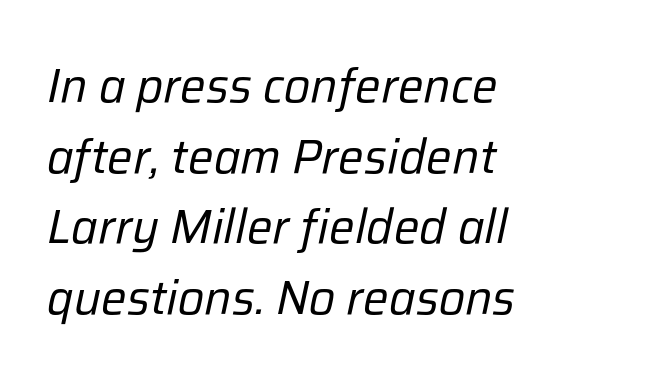
{"italic": "yes", "lean": "right", "slant_degrees": 12, "bold": "no", "weight": "regular", "width": "normal", "stroke_contrast": "low", "x_height": "medium", "monospaced": "no", "underline": "no", "align": "left", "line_spacing": "normal", "line_spacing_ratio": 1.47, "letter_spacing": "normal", "letter_spacing_em": 0.0, "glyph_px": 48}
